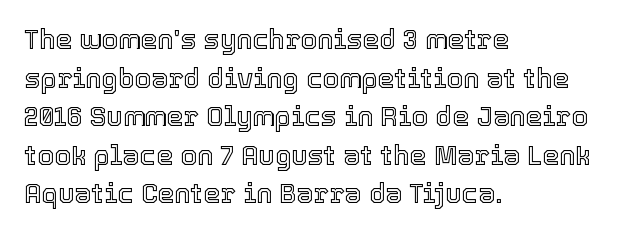
{"italic": "no", "underline": "no", "align": "left", "line_spacing": "normal", "line_spacing_ratio": 1.43, "letter_spacing": "normal", "letter_spacing_em": 0.0, "glyph_px": 27}
